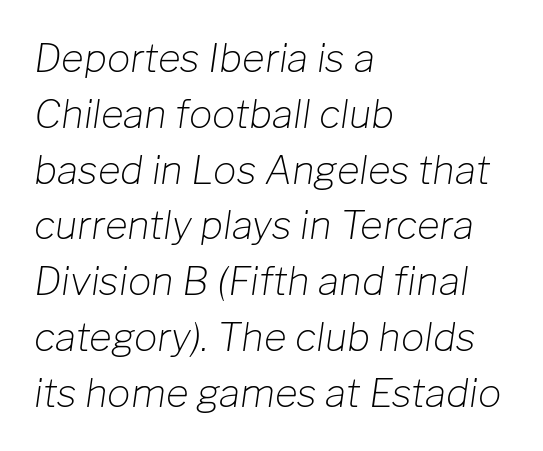
The image shows 39 px light type, italic (leaning right); set left-aligned, normal line spacing (1.43x), normal letter spacing, not underlined; low stroke contrast and a medium x-height.
